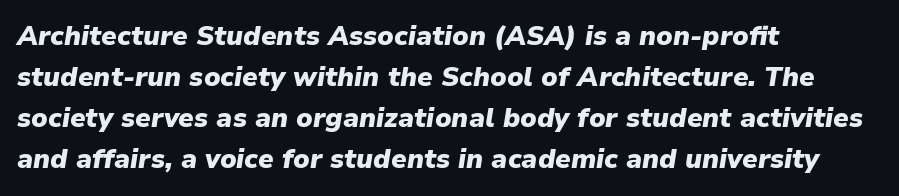
Regarding leading, the lines here are spaced in the standard way. How heavy is the stroke? Heavy — this is a bold. Notice how the passage keeps a crisp vertical edge on the left only. There's an unmistakable incline to the writing here.
